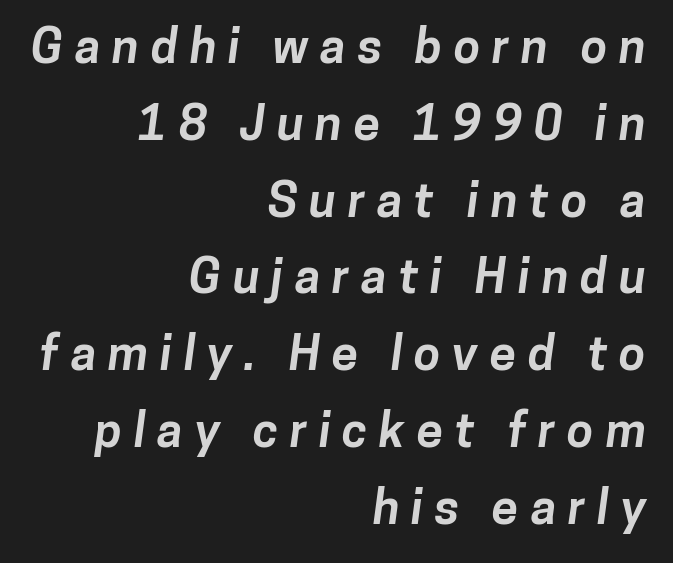
Q: Is the text bold? A: Yes.
Q: Is the typeface a serif or a sans-serif typeface? A: Sans-serif.
Q: Is the text underlined? A: No.
Q: How is the paragraph aligned? A: Right-aligned.
Q: Is the spacing between letters normal or unusually wide? A: Unusually wide.
Q: Is the spacing between lines tight, normal or loose? A: Normal.
Q: Width (condensed, normal, or wide)? A: Normal.
Q: Stroke contrast? A: Low.
Q: x-height? A: Medium.
Q: Monospaced? A: No.
